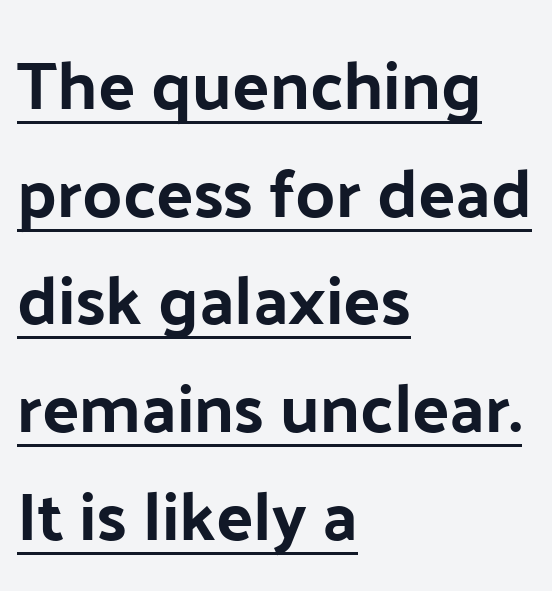
Q: Is the text italic (slanted)? A: No, it is upright.
Q: Is the typeface a serif or a sans-serif typeface? A: Sans-serif.
Q: Is the text underlined? A: Yes.
Q: How is the paragraph aligned? A: Left-aligned.
Q: Is the spacing between letters normal or unusually wide? A: Normal.
Q: Is the spacing between lines tight, normal or loose? A: Normal.
Q: Width (condensed, normal, or wide)? A: Normal.
Q: Stroke contrast? A: Low.
Q: x-height? A: Medium.
Q: Monospaced? A: No.
